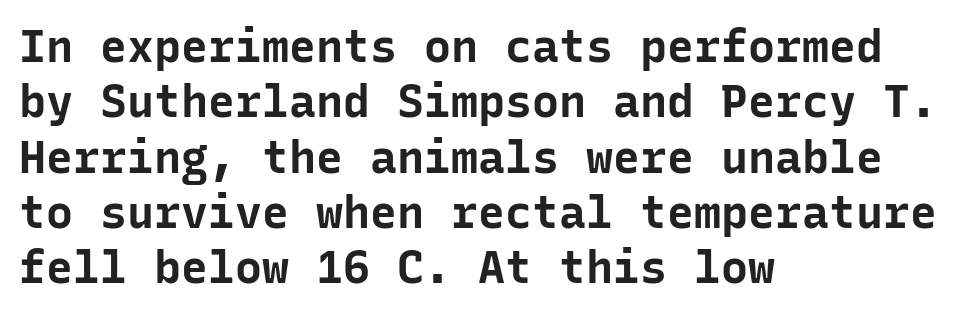
Each glyph is drawn with heavy, bold strokes. Monospaced: the letters line up in strict vertical columns. Notice how the stems are strictly vertical — no italics here. What kind of face is this? One without serifs — a sans. Type without underlining. Students, note that the glyphs here touch the page at normal intervals.
